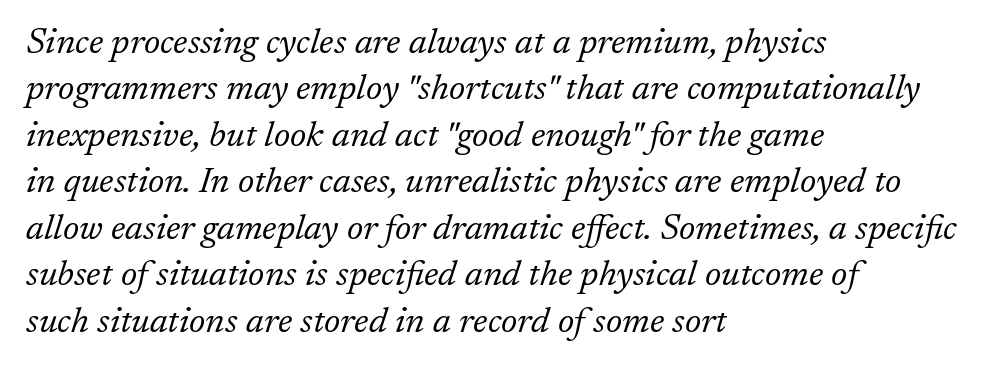
If you drew a line through each stem, it would be angled. Here the designer chose a conventional face with non-uniform glyph widths. Horizontally, the lines are justified to the leading edge only. There is no visible air inserted between adjacent glyphs. The strokes carry an ordinary text weight at most. Underline: absent.
